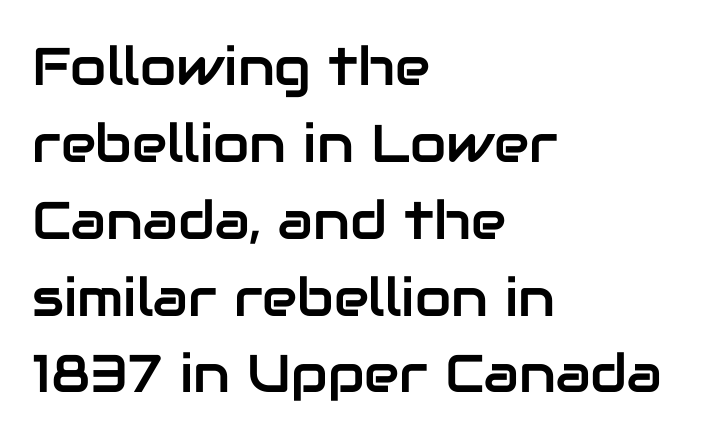
The glyphs in this specimen are sans serif. The letterforms sit shoulder to shoulder at normal distance. The space beneath each line is pristine and unruled. You could not count columns in this text — the font is proportionally spaced. A typesetter would mark this as roman, not italic.
